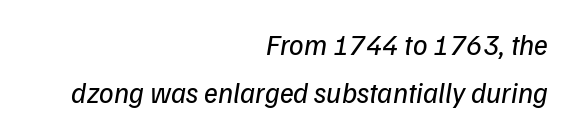
Q: Is the text bold? A: No.
Q: Is the typeface a serif or a sans-serif typeface? A: Sans-serif.
Q: Is the text underlined? A: No.
Q: How is the paragraph aligned? A: Right-aligned.
Q: Is the spacing between letters normal or unusually wide? A: Normal.
Q: Is the spacing between lines tight, normal or loose? A: Normal.
Q: Width (condensed, normal, or wide)? A: Normal.
Q: Stroke contrast? A: Low.
Q: x-height? A: Medium.
Q: Monospaced? A: No.
